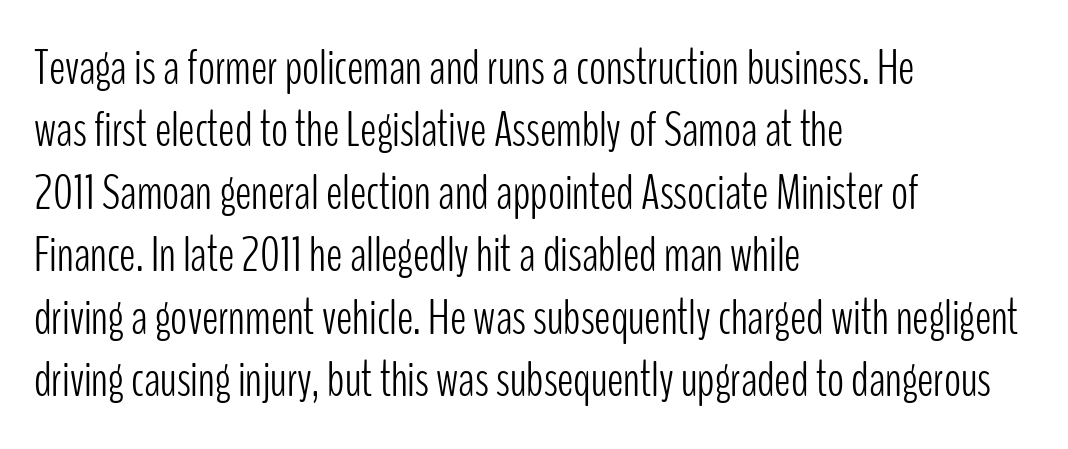
{"serif": "no", "italic": "no", "bold": "no", "weight": "light", "width": "condensed", "stroke_contrast": "low", "x_height": "medium", "monospaced": "no", "underline": "no", "align": "left", "line_spacing": "normal", "line_spacing_ratio": 1.25, "letter_spacing": "normal", "letter_spacing_em": 0.0, "glyph_px": 50}
